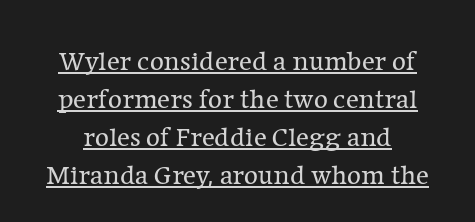
Q: Is the text bold? A: No.
Q: Is the text italic (slanted)? A: No, it is upright.
Q: Is the text underlined? A: Yes.
Q: Is the spacing between letters normal or unusually wide? A: Normal.
Q: Is the spacing between lines tight, normal or loose? A: Normal.
